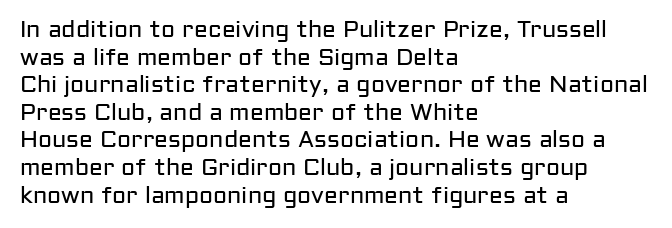
Unlike italic type, these characters show no tilt at all. The string is rendered with underlining switched off. The lines are quadded left. Tracking here is standard; glyphs follow each other at the usual distance. The letters look calm and open, with moderate or lighter stems.
